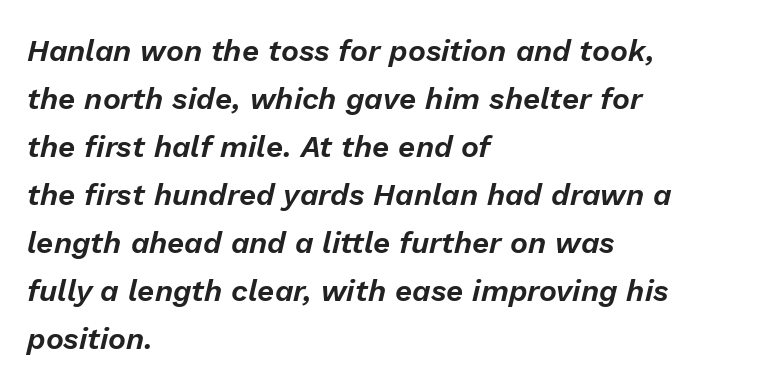
The image shows 30 px text type, italic (leaning right); set left-aligned, normal line spacing (1.6x), normal letter spacing, not underlined; low stroke contrast and a medium x-height.
